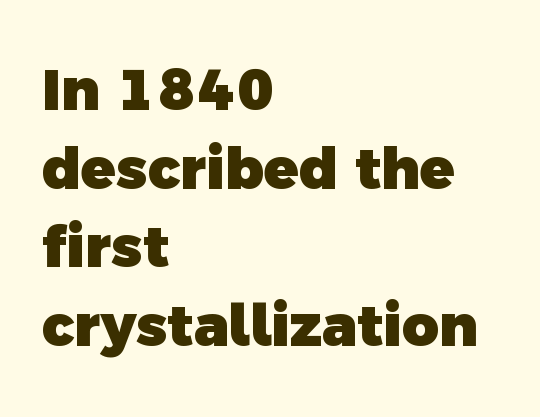
Q: Is the text bold? A: Yes.
Q: Is the typeface a serif or a sans-serif typeface? A: Sans-serif.
Q: Is the text underlined? A: No.
Q: How is the paragraph aligned? A: Left-aligned.
Q: Is the spacing between letters normal or unusually wide? A: Normal.
Q: Is the spacing between lines tight, normal or loose? A: Normal.
Q: Width (condensed, normal, or wide)? A: Normal.
Q: x-height? A: Medium.
Q: Monospaced? A: No.
